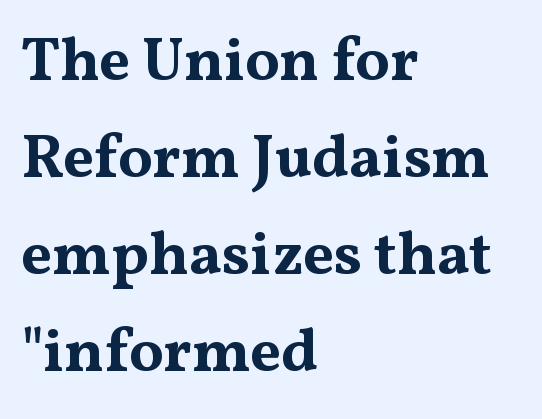
Q: Is the text bold? A: Yes.
Q: Is the text italic (slanted)? A: No, it is upright.
Q: Is the typeface a serif or a sans-serif typeface? A: Serif.
Q: Is the text underlined? A: No.
Q: How is the paragraph aligned? A: Left-aligned.
Q: Is the spacing between letters normal or unusually wide? A: Normal.
Q: Is the spacing between lines tight, normal or loose? A: Normal.
Q: Width (condensed, normal, or wide)? A: Wide.
Q: Stroke contrast? A: Medium.
Q: x-height? A: Medium.
Q: Monospaced? A: No.
